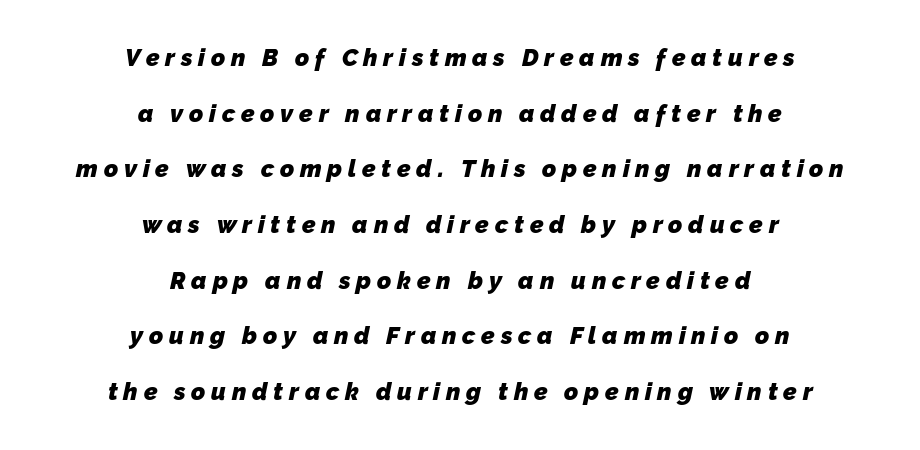
Q: Is the text bold? A: Yes.
Q: Is the text underlined? A: No.
Q: How is the paragraph aligned? A: Centered.
Q: Is the spacing between letters normal or unusually wide? A: Unusually wide.
Q: Is the spacing between lines tight, normal or loose? A: Loose.
